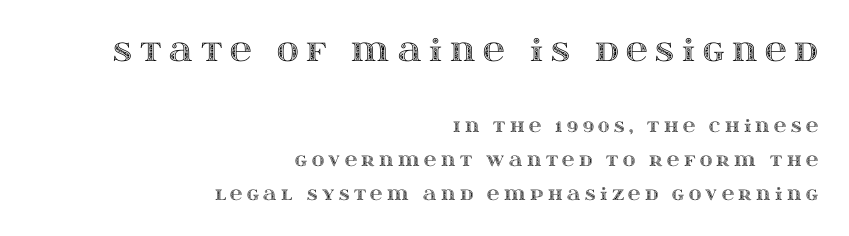
{"italic": "no", "width": "wide", "x_height": "large", "monospaced": "no", "underline": "no", "align": "right", "line_spacing": "loose", "line_spacing_ratio": 2.0, "letter_spacing": "wide", "letter_spacing_em": 0.26, "larger_block": "first", "size_ratio": 1.76, "glyph_px": 30}
